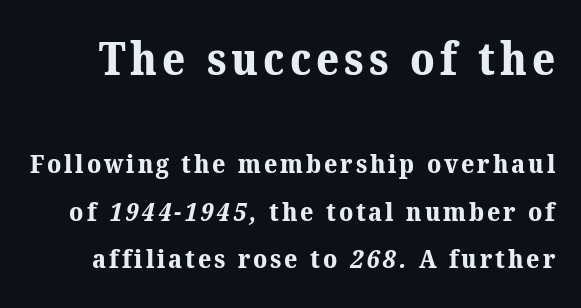
I'd describe the lettering as bold — thick and assertive. Typographically, this falls in the serif category. Each row of text sits above clean, open space. Larger block? The one above; the one below is distinctly smaller. Note the varied advance widths — an 'i' is clearly narrower than an 'm'.
